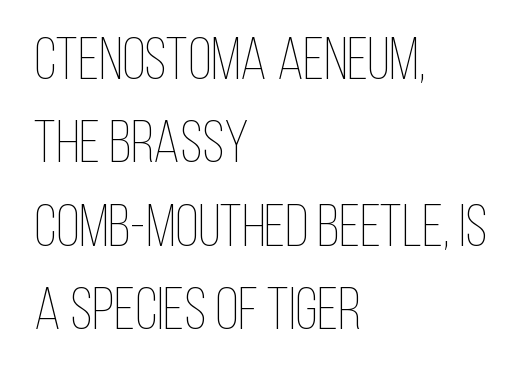
{"italic": "no", "bold": "no", "weight": "thin", "width": "condensed", "stroke_contrast": "low", "x_height": "large", "monospaced": "no", "underline": "no", "align": "left", "line_spacing": "normal", "line_spacing_ratio": 1.39, "letter_spacing": "normal", "letter_spacing_em": 0.0, "glyph_px": 60}
